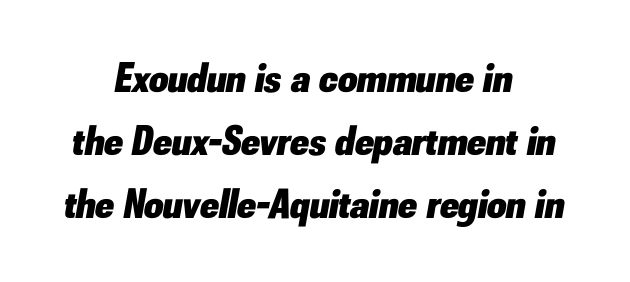
The image shows 42 px heavy type, italic (leaning right); set centered, normal line spacing (1.5x), normal letter spacing, not underlined; low stroke contrast and a small x-height.
